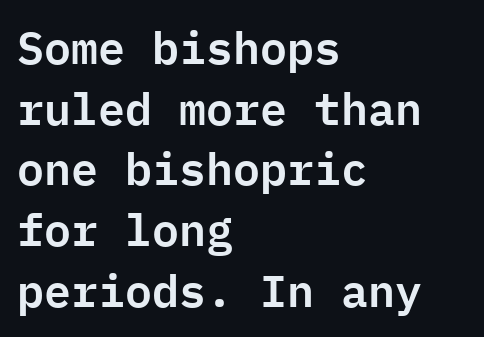
The image shows 45 px sans-serif type, upright, monospaced; set left-aligned, normal line spacing (1.35x), normal letter spacing, not underlined; low stroke contrast and a medium x-height.
